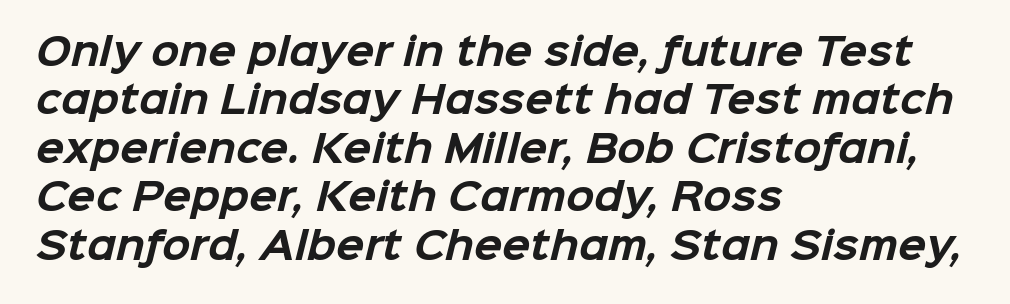
You could not count columns in this text — the font is proportionally spaced. In terms of letterspacing, this is plain default setting. The space between consecutive lines is moderate. The letters carry no serifs — their stems end cleanly without finishing strokes. The lines in this sample share a left origin and differ only in where they stop. Caption: bold face, heavy strokes.
